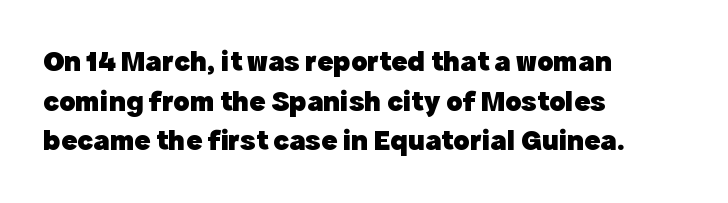
Regarding serifs, this sample does without them. You could call the tracking neutral — neither tight nor loose. This is roman type, the default non-slanted kind. How heavy is the stroke? Heavy — this is a bold. Beneath every word, the page is bare.
